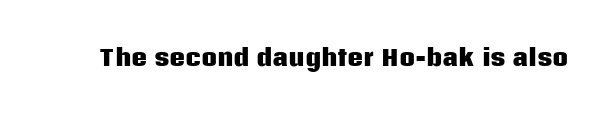
The image shows 22 px bold type, upright; set normal letter spacing, not underlined.
